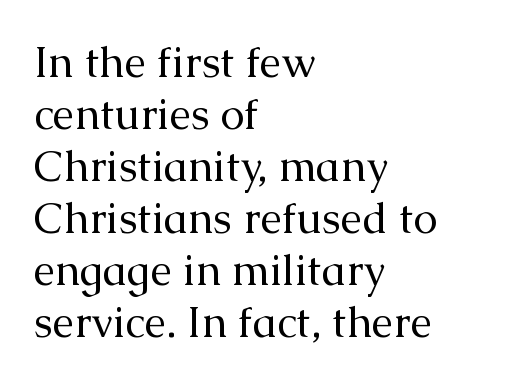
Nope, not italic — everything's standing straight. Serif or sans? Serif — the stroke terminals have little feet. Caption: multi-line text, flush left, ragged right. Lines of text with bare space underneath. Looks like regular typesetting: each glyph gets only the width it needs. No chunkiness to these letters — they're not bold.
